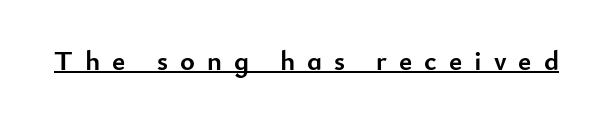
The passage shown is emphatically bold. This sample has the flowing, uneven cadence of proportional lettering. What stands out about the letter spacing? Its width — letters are far apart. This rendering employs a face without finishing strokes, i.e., a sans-serif.
